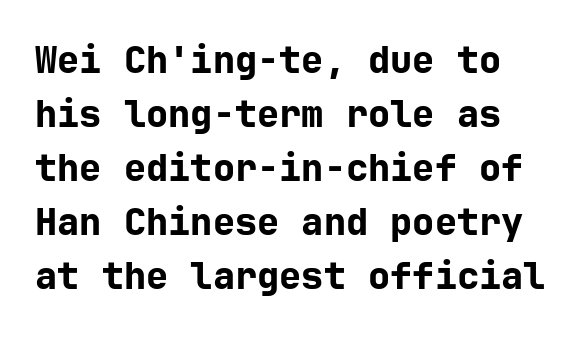
{"serif": "no", "italic": "no", "bold": "yes", "weight": "bold", "width": "normal", "stroke_contrast": "low", "x_height": "medium", "underline": "no", "line_spacing": "normal", "line_spacing_ratio": 1.46, "letter_spacing": "normal", "letter_spacing_em": 0.0, "glyph_px": 37}
